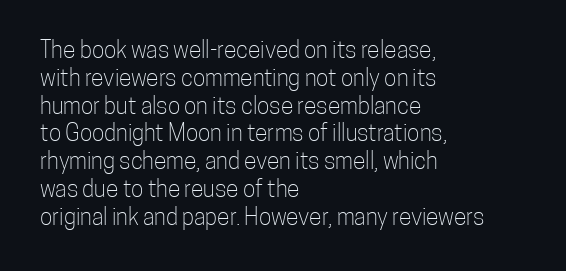
Italic: no, the glyphs are upright roman. Typeset ragged right — the left edge is the straight one. The gaps between neighbouring characters are ordinary and unremarkable. No letter is thick-stroked: the sample isn't bold. Lines of text with bare space underneath.
